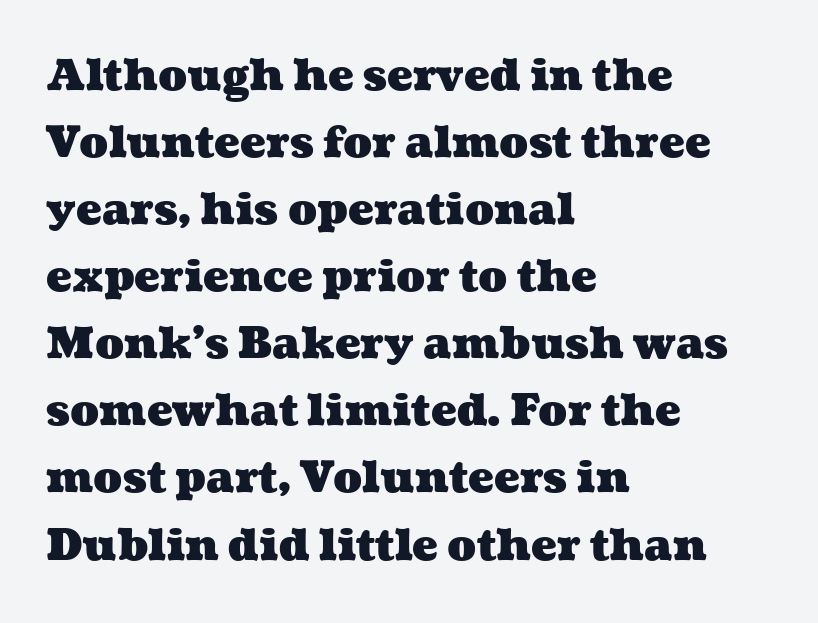
{"bold": "yes", "weight": "heavy", "width": "wide", "stroke_contrast": "medium", "x_height": "medium", "monospaced": "no", "underline": "no", "align": "left", "line_spacing": "normal", "line_spacing_ratio": 1.56, "letter_spacing": "normal", "letter_spacing_em": 0.0, "glyph_px": 43}
